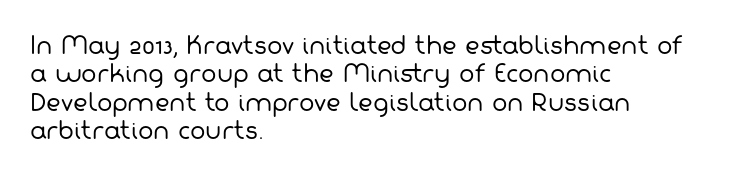
Typeset ragged right — the left edge is the straight one. Weight class: somewhere from thin through regular. Characters follow at the spacing the type designer built in. Descender tails drop into unmarked territory.
